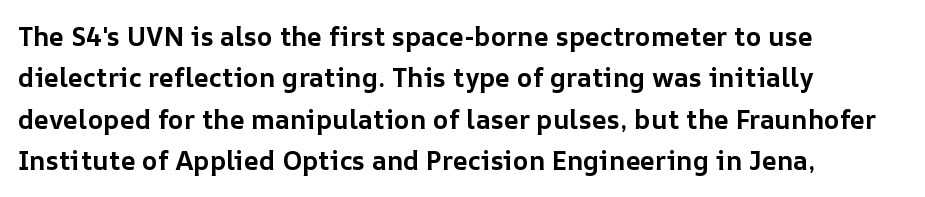
Q: Is the text bold? A: Yes.
Q: Is the text italic (slanted)? A: No, it is upright.
Q: Is the text underlined? A: No.
Q: How is the paragraph aligned? A: Left-aligned.
Q: Is the spacing between letters normal or unusually wide? A: Normal.
Q: Is the spacing between lines tight, normal or loose? A: Normal.
